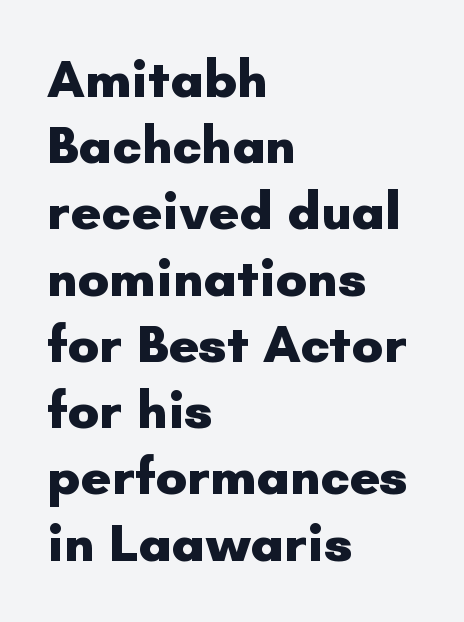
The image shows 53 px heavy sans-serif type, upright; set left-aligned, normal line spacing (1.25x), normal letter spacing, not underlined; low stroke contrast and a small x-height.
